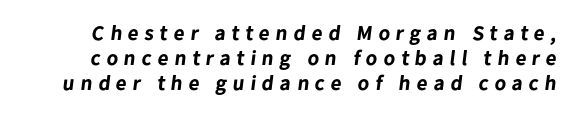
Q: Is the text bold? A: Yes.
Q: Is the text underlined? A: No.
Q: Is the spacing between letters normal or unusually wide? A: Unusually wide.
